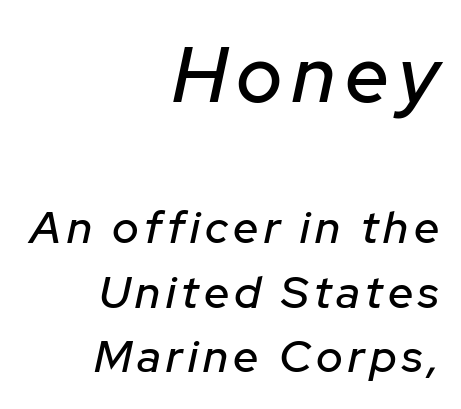
Type size steps down from the first block to the second. This sample uses an oblique cut, with every glyph tilted off the vertical. A student would call this right alignment; a typographer would say flush right, rag left. Character widths vary here, with narrow letters taking less room than wide ones. Plain, unruled lines of type.
